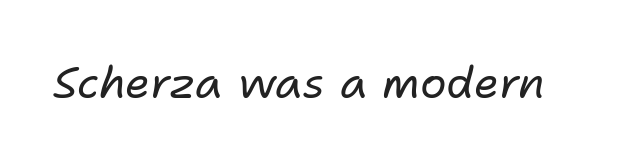
{"italic": "yes", "lean": "right", "slant_degrees": 11, "bold": "no", "weight": "regular", "width": "normal", "stroke_contrast": "low", "x_height": "medium", "monospaced": "no", "underline": "no", "letter_spacing": "normal", "letter_spacing_em": 0.0, "glyph_px": 44}
